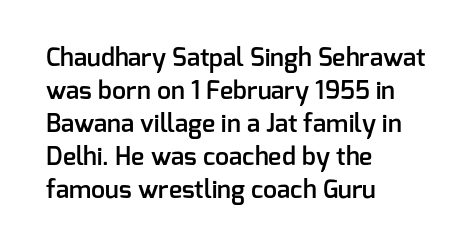
The image shows 25 px text type, upright; set left-aligned, normal line spacing (1.32x), normal letter spacing, not underlined.
